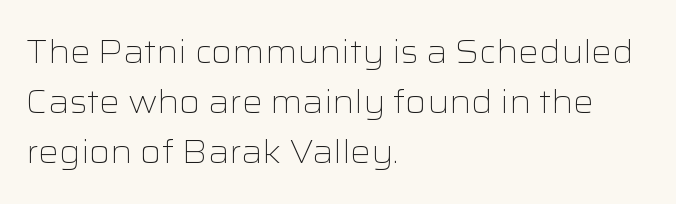
Q: Is the text bold? A: No.
Q: Is the text italic (slanted)? A: No, it is upright.
Q: Is the typeface a serif or a sans-serif typeface? A: Sans-serif.
Q: Is the text underlined? A: No.
Q: How is the paragraph aligned? A: Left-aligned.
Q: Is the spacing between letters normal or unusually wide? A: Normal.
Q: Is the spacing between lines tight, normal or loose? A: Normal.
Q: Width (condensed, normal, or wide)? A: Wide.
Q: Stroke contrast? A: Low.
Q: x-height? A: Medium.
Q: Monospaced? A: No.
